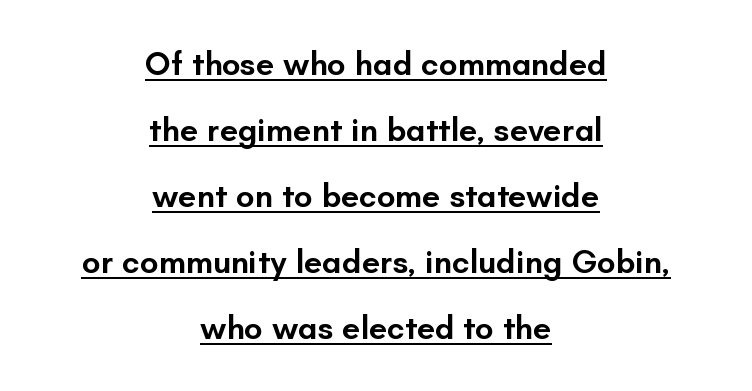
Q: Is the text bold? A: Semi-bold.
Q: Is the text italic (slanted)? A: No, it is upright.
Q: Is the typeface a serif or a sans-serif typeface? A: Sans-serif.
Q: Is the text underlined? A: Yes.
Q: How is the paragraph aligned? A: Centered.
Q: Is the spacing between letters normal or unusually wide? A: Normal.
Q: Is the spacing between lines tight, normal or loose? A: Loose.
Q: Width (condensed, normal, or wide)? A: Normal.
Q: Stroke contrast? A: Low.
Q: x-height? A: Small.
Q: Monospaced? A: No.
